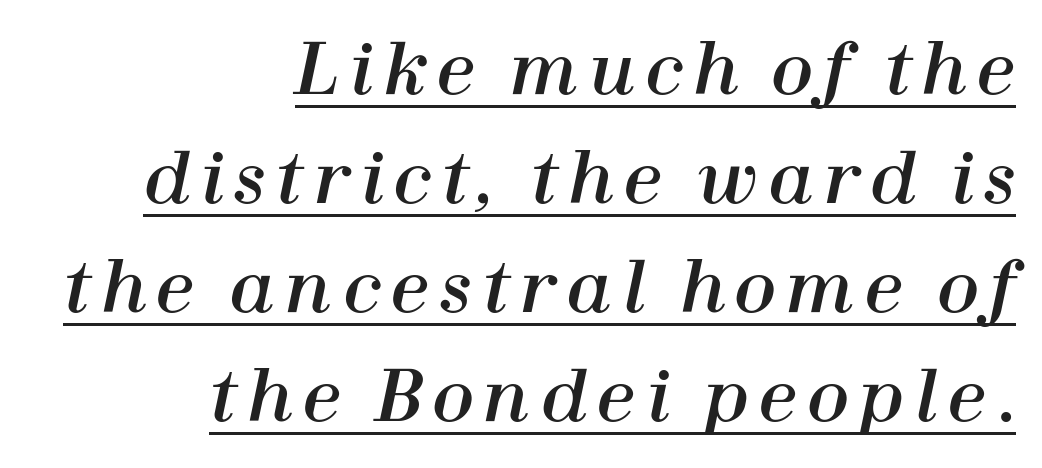
{"italic": "yes", "lean": "right", "slant_degrees": 12, "width": "normal", "stroke_contrast": "high", "x_height": "medium", "monospaced": "no", "underline": "yes", "align": "right", "line_spacing": "normal", "line_spacing_ratio": 1.58, "glyph_px": 69}
